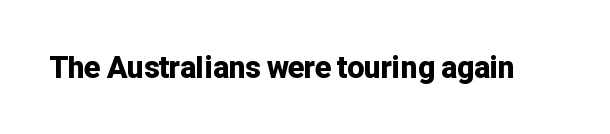
The specimen reads as upright at a glance. In terms of letterform style, serifs are entirely absent. What stands out about the letter spacing? Nothing — it is the standard amount. Chunky letters — that's bold for sure. Proportional: the letters do not fall into vertical columns. Check under the words: just untouched page.
